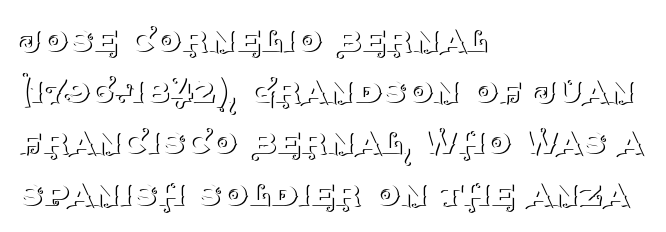
Q: Is the text bold? A: No.
Q: Is the text italic (slanted)? A: No, it is upright.
Q: Is the typeface a serif or a sans-serif typeface? A: Serif.
Q: Is the text underlined? A: No.
Q: How is the paragraph aligned? A: Left-aligned.
Q: Is the spacing between letters normal or unusually wide? A: Normal.
Q: Width (condensed, normal, or wide)? A: Normal.
Q: Stroke contrast? A: Medium.
Q: x-height? A: Large.
Q: Monospaced? A: No.
